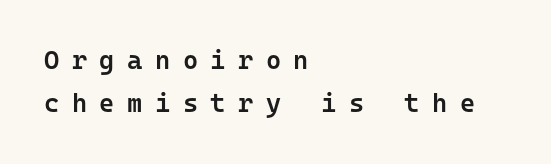
The image shows 26 px text type, upright; set left-aligned, normal line spacing (1.67x), unusually wide letter spacing (+0.48 em), not underlined.
